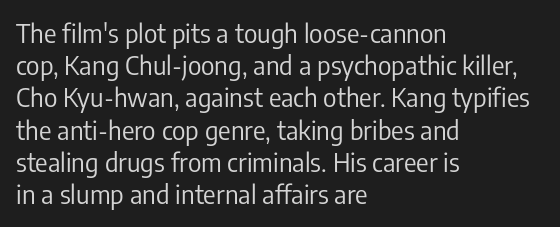
Q: Is the text bold? A: No.
Q: Is the text italic (slanted)? A: No, it is upright.
Q: Is the text underlined? A: No.
Q: How is the paragraph aligned? A: Left-aligned.
Q: Is the spacing between letters normal or unusually wide? A: Normal.
